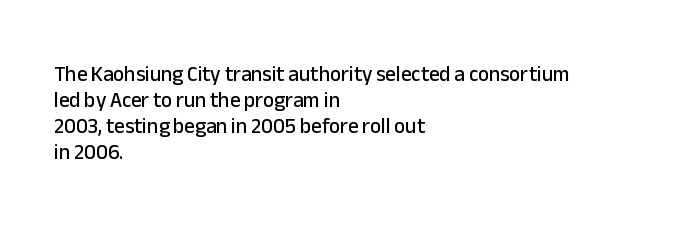
The image shows 21 px text type, upright; set left-aligned, line spacing 1.24x, normal letter spacing, not underlined.
